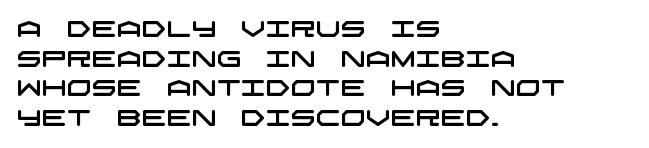
{"underline": "no", "align": "left", "line_spacing": "normal", "line_spacing_ratio": 1.35, "letter_spacing": "normal", "letter_spacing_em": 0.0, "glyph_px": 22}
